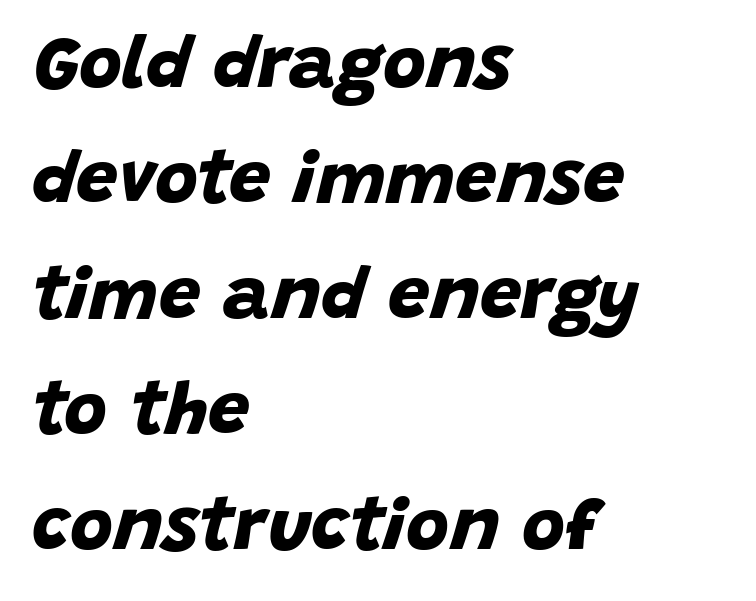
Q: Is the text bold? A: Yes.
Q: Is the typeface a serif or a sans-serif typeface? A: Sans-serif.
Q: Is the text underlined? A: No.
Q: How is the paragraph aligned? A: Left-aligned.
Q: Is the spacing between letters normal or unusually wide? A: Normal.
Q: Is the spacing between lines tight, normal or loose? A: Normal.
Q: Width (condensed, normal, or wide)? A: Normal.
Q: Stroke contrast? A: Low.
Q: x-height? A: Large.
Q: Monospaced? A: No.
